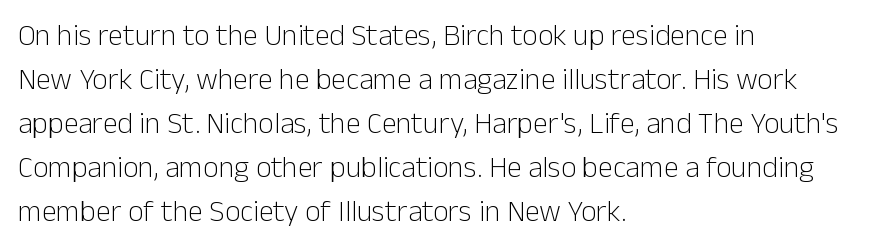
The image shows 30 px light sans-serif type, upright; set left-aligned, normal line spacing (1.47x), normal letter spacing, not underlined; low stroke contrast and a medium x-height.
